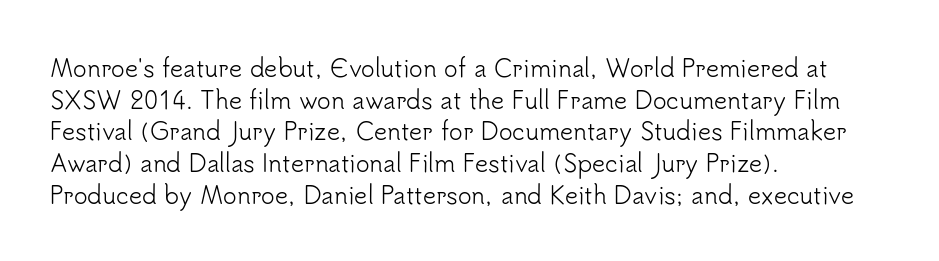
A roman cut, with each character standing at attention. Line spacing here is normal. The text block is weighted toward the left margin, trailing off unevenly rightward. Lines of text with bare space underneath. Nothing unusual about the tracking: characters are spaced as the font intends. A quiet, ordinary-to-light weight characterises the typeface.
